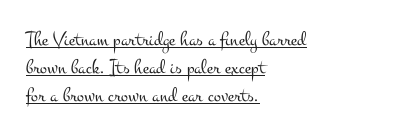
Q: Is the text bold? A: No.
Q: Is the text italic (slanted)? A: Yes.
Q: Is the text underlined? A: Yes.
Q: How is the paragraph aligned? A: Left-aligned.
Q: Is the spacing between letters normal or unusually wide? A: Normal.
Q: Is the spacing between lines tight, normal or loose? A: Normal.
